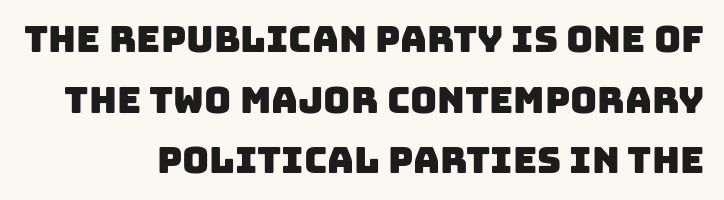
Honestly, the row spacing looks completely unremarkable. The rendering uses natural spacing where letterforms have individual widths. Letter spacing: default. The glyphs are unaccompanied by any horizontal stroke below them. Each line ends at the same right margin while the left side varies. Font category for this specimen: sans-serif.
